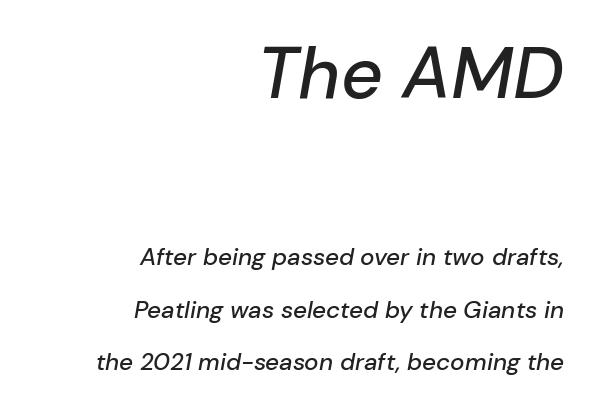
The image shows 72 px text type, italic (leaning right); set right-aligned, loose line spacing (2.19x), normal letter spacing, not underlined; the first (top) block is 3.0x larger; low stroke contrast and a medium x-height.
